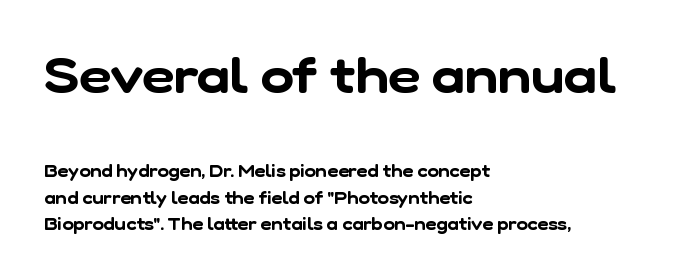
The image shows 50 px sans-serif type; set left-aligned, normal line spacing (1.53x), normal letter spacing, not underlined; the first (top) block is 2.94x larger; low stroke contrast and a medium x-height.
